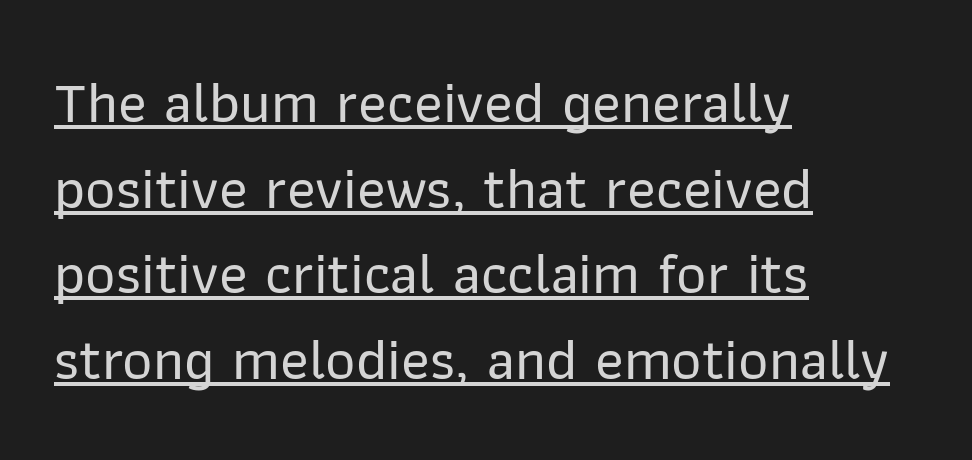
The image shows 59 px sans-serif type, upright; set left-aligned, normal line spacing (1.45x), normal letter spacing, underlined; low stroke contrast and a medium x-height.
